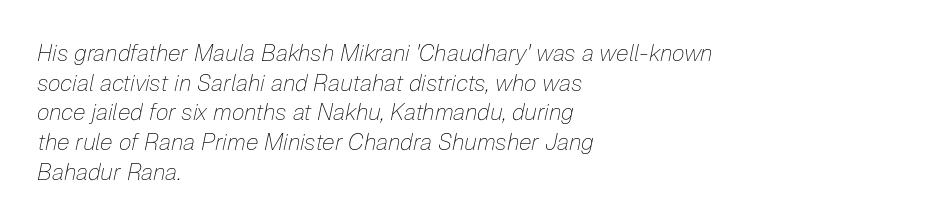
Baseline-to-baseline distance is the conventional proportion of letter height. Does the copy run flush right? No — it runs flush left. Rendered with sloped, italic letterforms. The words here are not underlined. Heft: none added — not bold.
